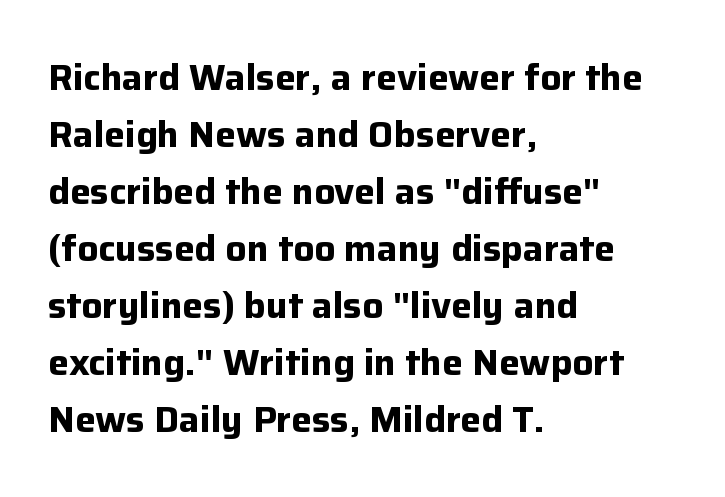
{"serif": "no", "italic": "no", "bold": "yes", "weight": "bold", "width": "normal", "stroke_contrast": "low", "x_height": "medium", "monospaced": "no", "underline": "no", "align": "left", "line_spacing": "normal", "line_spacing_ratio": 1.54, "letter_spacing": "normal", "letter_spacing_em": 0.0, "glyph_px": 37}
